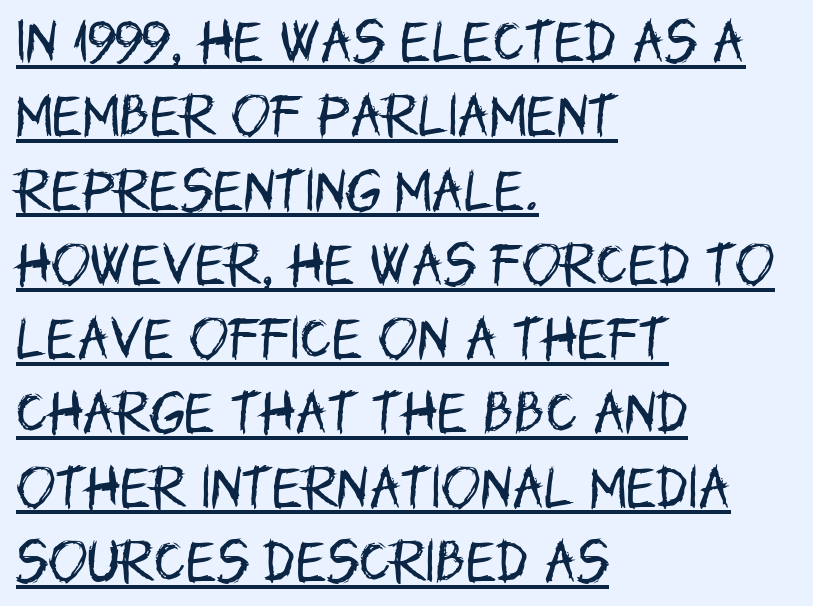
The image shows 47 px regular-weight, condensed sans-serif type, upright; set left-aligned, normal line spacing (1.58x), normal letter spacing, underlined; low stroke contrast and a large x-height.
